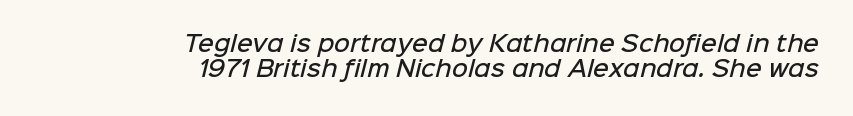
The image shows 22 px text type; set right-aligned, tight line spacing (1.12x), normal letter spacing, not underlined.
